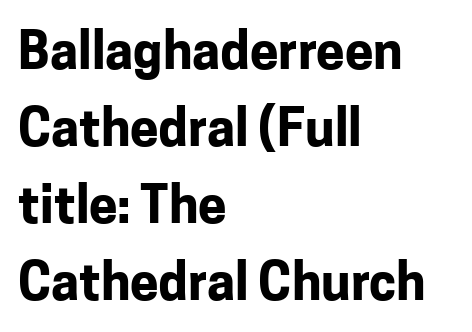
A normal amount of white space separates one row of letters from the next. Short and long lines alike share a common starting point at left. Does the weight exceed regular? Yes, all the way to bold. Is there any slant? The stems are plumb.
